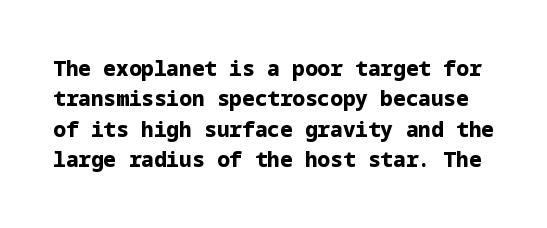
Q: Is the text bold? A: Yes.
Q: Is the text italic (slanted)? A: No, it is upright.
Q: Is the text underlined? A: No.
Q: Is the spacing between letters normal or unusually wide? A: Normal.
Q: Is the spacing between lines tight, normal or loose? A: Normal.
